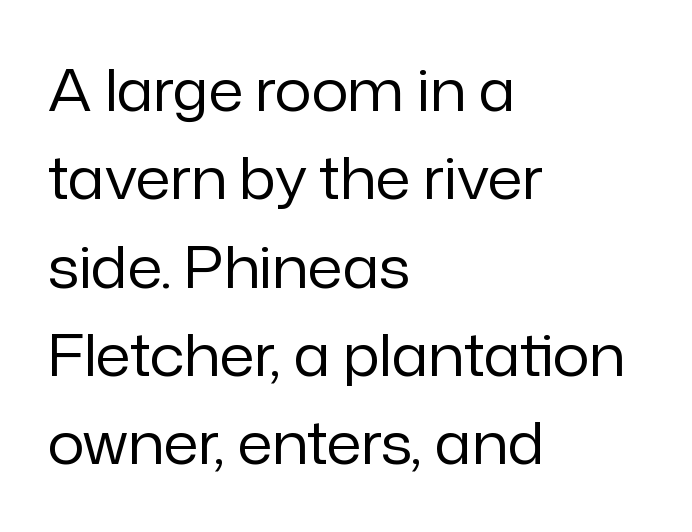
{"serif": "no", "italic": "no", "bold": "no", "weight": "regular", "width": "normal", "stroke_contrast": "low", "x_height": "medium", "monospaced": "no", "underline": "no", "align": "left", "line_spacing": "normal", "line_spacing_ratio": 1.55, "letter_spacing": "normal", "letter_spacing_em": 0.0, "glyph_px": 57}
